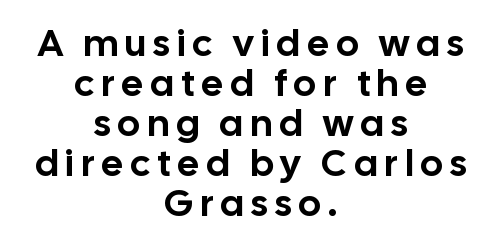
The image shows 38 px sans-serif type, upright; set centered, tight line spacing (1.05x), not underlined; low stroke contrast and a medium x-height.
